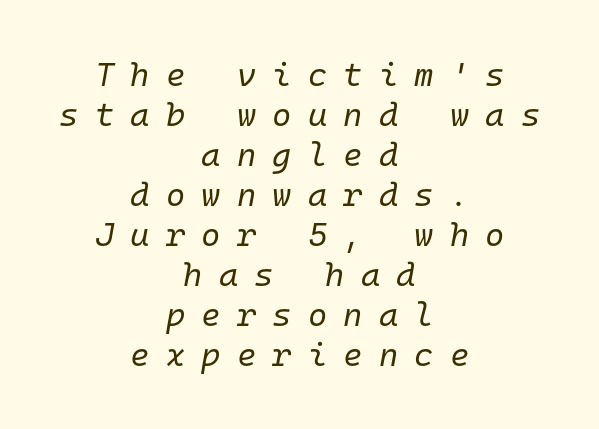
Monospaced: the letters line up in strict vertical columns. The specimen omits any rule beneath the text block's lines. No extra ink here — the face is not bold. The letters are spread apart with noticeably loose tracking. The font's italic variant was chosen for this text. Where is the straight margin? There isn't one; the lines are centered.
